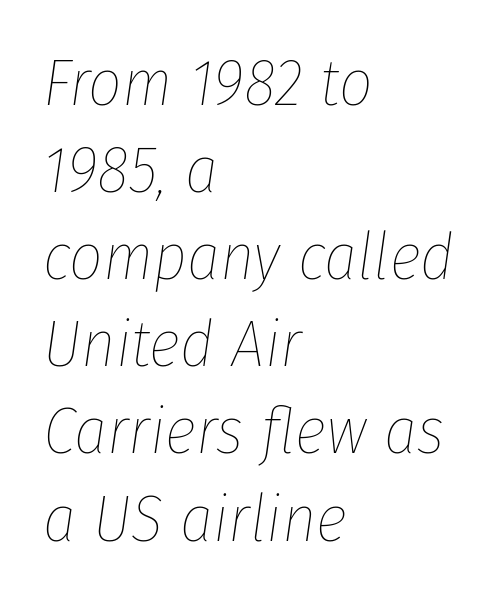
{"italic": "yes", "lean": "right", "slant_degrees": 8, "bold": "no", "weight": "thin", "width": "condensed", "stroke_contrast": "low", "x_height": "medium", "monospaced": "no", "underline": "no", "align": "left", "line_spacing": "normal", "line_spacing_ratio": 1.32, "letter_spacing": "normal", "letter_spacing_em": 0.0, "glyph_px": 66}
